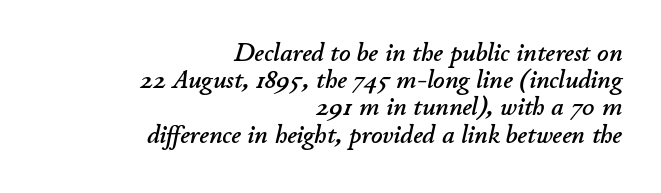
Q: Is the text italic (slanted)? A: Yes, it leans right by about 11 degrees.
Q: Is the text underlined? A: No.
Q: How is the paragraph aligned? A: Right-aligned.
Q: Is the spacing between letters normal or unusually wide? A: Normal.
Q: Is the spacing between lines tight, normal or loose? A: Tight.
